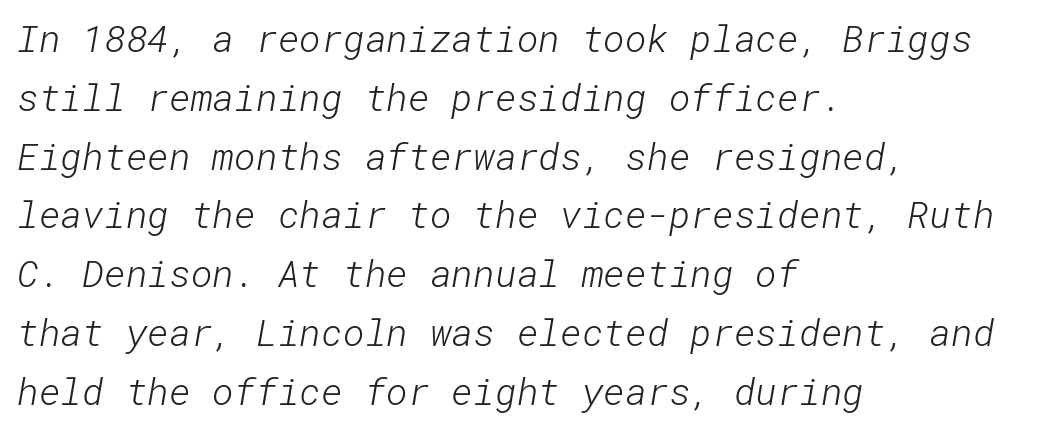
{"serif": "no", "bold": "no", "weight": "light", "width": "normal", "stroke_contrast": "low", "x_height": "medium", "underline": "no", "align": "left", "line_spacing": "normal", "line_spacing_ratio": 1.59, "letter_spacing": "normal", "letter_spacing_em": 0.0, "glyph_px": 37}
